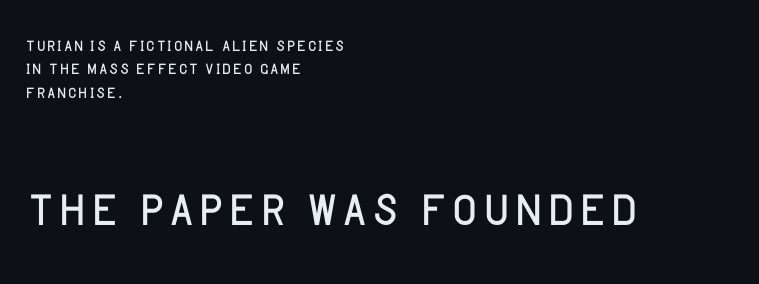
{"serif": "no", "italic": "no", "bold": "no", "weight": "light", "width": "normal", "stroke_contrast": "low", "x_height": "large", "monospaced": "no", "underline": "no", "align": "left", "line_spacing": "tight", "line_spacing_ratio": 1.02, "letter_spacing": "normal", "letter_spacing_em": 0.0, "larger_block": "second", "size_ratio": 2.96, "glyph_px": 68}
